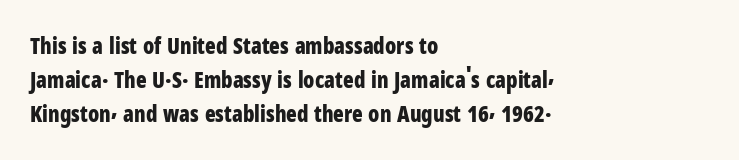
Q: Is the text bold? A: Yes.
Q: Is the text italic (slanted)? A: No, it is upright.
Q: Is the text underlined? A: No.
Q: How is the paragraph aligned? A: Left-aligned.
Q: Is the spacing between letters normal or unusually wide? A: Normal.
Q: Is the spacing between lines tight, normal or loose? A: Normal.
